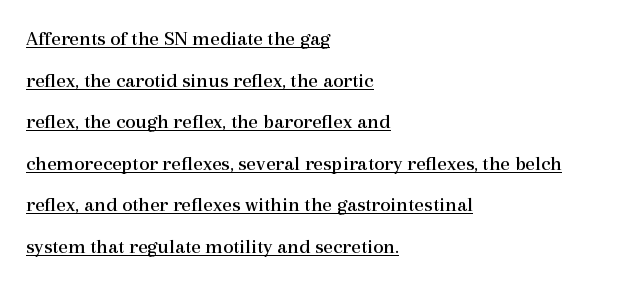
{"italic": "no", "bold": "no", "underline": "yes", "align": "left", "line_spacing": "loose", "line_spacing_ratio": 1.98, "letter_spacing": "normal", "letter_spacing_em": 0.0, "glyph_px": 21}
